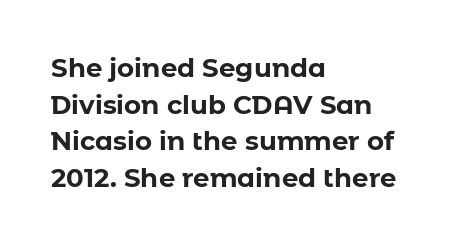
The image shows 26 px bold type, upright; set left-aligned, normal line spacing (1.41x), normal letter spacing, not underlined.
